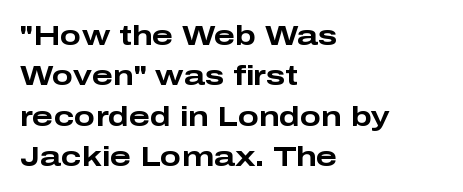
{"serif": "no", "italic": "no", "bold": "yes", "weight": "bold", "width": "wide", "stroke_contrast": "low", "x_height": "medium", "monospaced": "no", "underline": "no", "align": "left", "line_spacing": "normal", "line_spacing_ratio": 1.44, "letter_spacing": "normal", "letter_spacing_em": 0.0, "glyph_px": 28}
